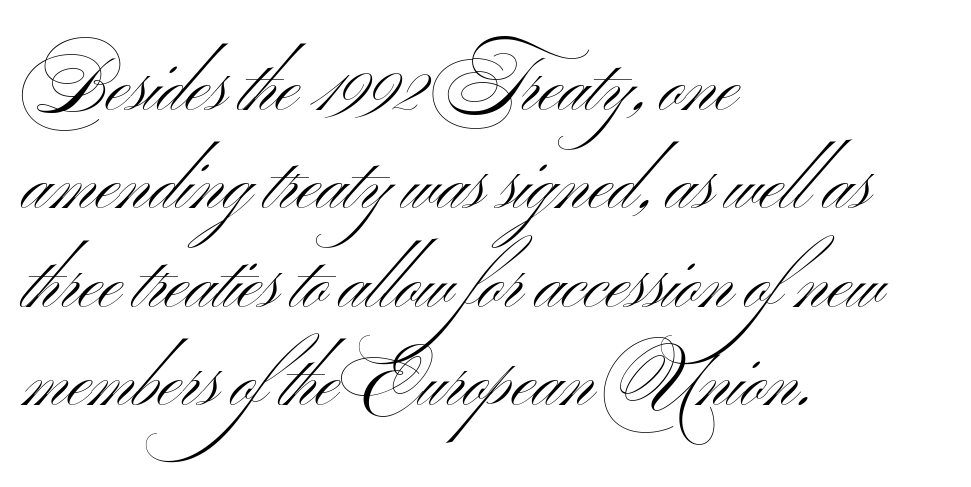
{"serif": "no", "bold": "no", "weight": "light", "width": "wide", "stroke_contrast": "medium", "x_height": "small", "monospaced": "no", "underline": "no", "align": "left", "line_spacing": "normal", "line_spacing_ratio": 1.33, "letter_spacing": "normal", "letter_spacing_em": 0.0, "glyph_px": 74}
